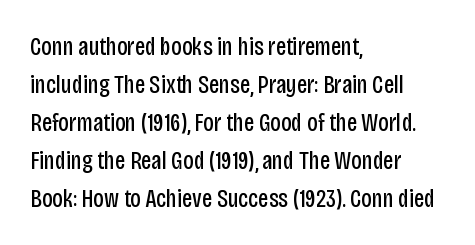
{"italic": "no", "bold": "no", "underline": "no", "align": "left", "line_spacing": "normal", "line_spacing_ratio": 1.46, "letter_spacing": "normal", "letter_spacing_em": 0.0, "glyph_px": 26}
